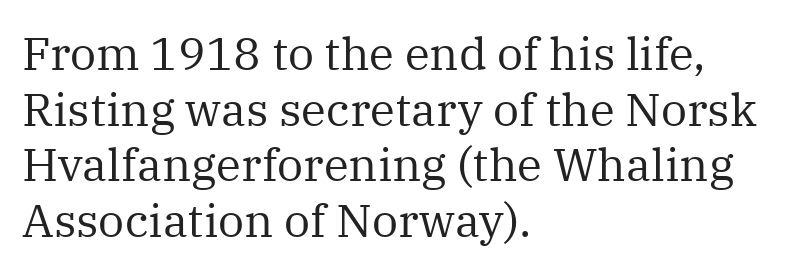
The letters look calm and open, with moderate or lighter stems. Is there any slant? The stems are plumb. In terms of letterspacing, this is plain default setting. The lines are quadded left. This sample has the flowing, uneven cadence of proportional lettering. Has an underline been added? It has not.
